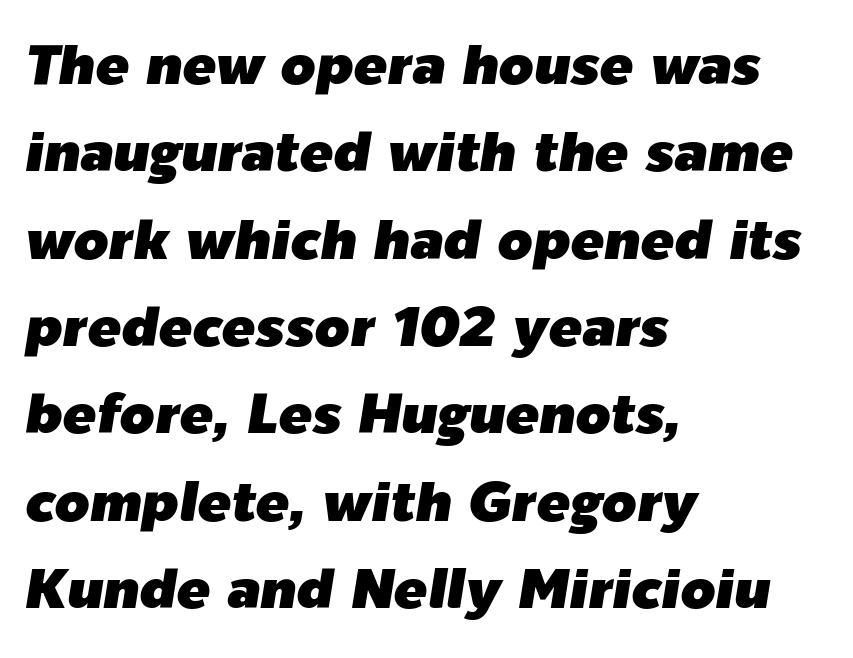
Do the characters align in a grid? No, the font is proportional. The specimen omits any rule beneath the text block's lines. Vertically, the passage feels balanced, rows spaced as you'd expect. The rendering anchors every line to the left-hand side. Quick note: italic.
